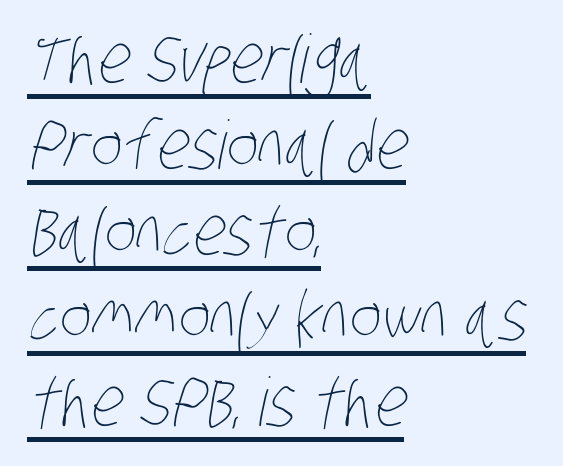
{"bold": "no", "weight": "thin", "width": "condensed", "stroke_contrast": "low", "x_height": "large", "monospaced": "no", "underline": "yes", "align": "left", "line_spacing": "normal", "line_spacing_ratio": 1.28, "letter_spacing": "normal", "letter_spacing_em": 0.0, "glyph_px": 67}
